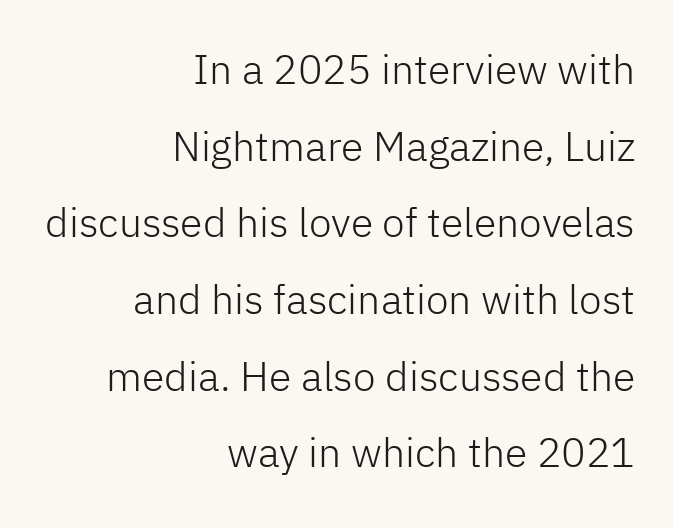
{"serif": "no", "italic": "no", "bold": "no", "weight": "light", "width": "normal", "stroke_contrast": "low", "x_height": "medium", "monospaced": "no", "underline": "no", "align": "right", "line_spacing_ratio": 1.87, "letter_spacing": "normal", "letter_spacing_em": 0.0, "glyph_px": 41}
